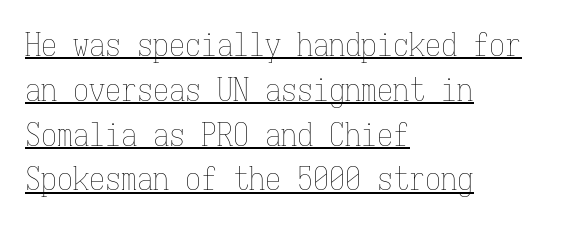
Q: Is the text bold? A: No.
Q: Is the text italic (slanted)? A: No, it is upright.
Q: Is the text underlined? A: Yes.
Q: How is the paragraph aligned? A: Left-aligned.
Q: Is the spacing between letters normal or unusually wide? A: Normal.
Q: Is the spacing between lines tight, normal or loose? A: Normal.
Q: Width (condensed, normal, or wide)? A: Condensed.
Q: Stroke contrast? A: Low.
Q: x-height? A: Medium.
Q: Monospaced? A: Yes.
